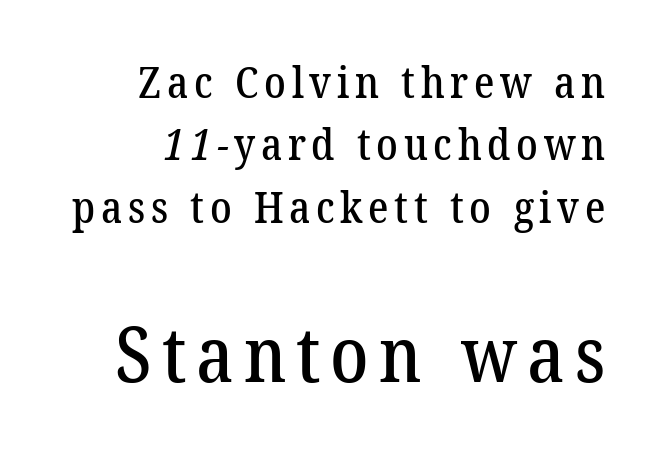
Size contrast runs from small at the top to large at the bottom. Underline: absent. Reading down the block, your eye finds every line finishing at a fixed right position. Serif or sans? Serif — the stroke terminals have little feet. The face used here is proportionally spaced, like ordinary book or web type.
